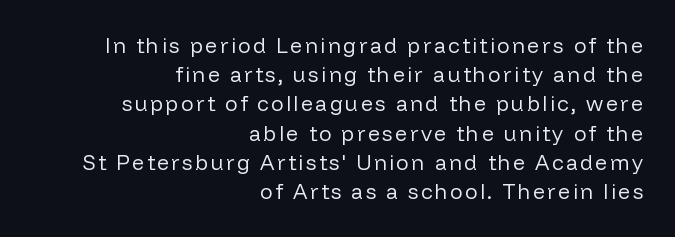
Q: Is the text bold? A: No.
Q: Is the text italic (slanted)? A: No, it is upright.
Q: Is the text underlined? A: No.
Q: How is the paragraph aligned? A: Right-aligned.
Q: Is the spacing between lines tight, normal or loose? A: Normal.
